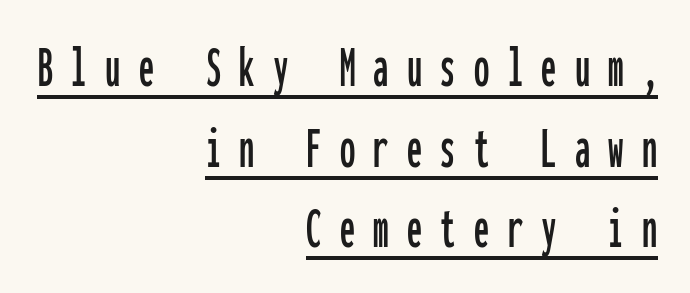
Q: Is the text italic (slanted)? A: No, it is upright.
Q: Is the typeface a serif or a sans-serif typeface? A: Sans-serif.
Q: Is the text underlined? A: Yes.
Q: How is the paragraph aligned? A: Right-aligned.
Q: Is the spacing between letters normal or unusually wide? A: Unusually wide.
Q: Is the spacing between lines tight, normal or loose? A: Normal.
Q: Width (condensed, normal, or wide)? A: Condensed.
Q: Stroke contrast? A: Low.
Q: x-height? A: Medium.
Q: Monospaced? A: Yes.
